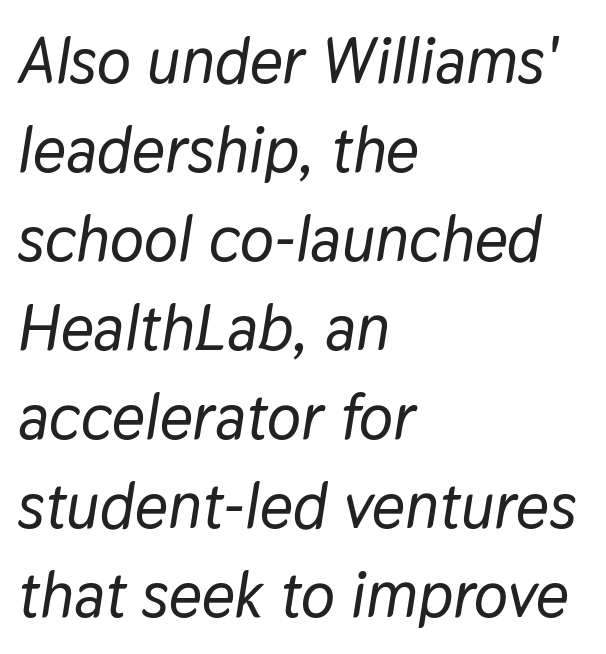
Q: Is the text italic (slanted)? A: Yes, it leans right by about 9 degrees.
Q: Is the text underlined? A: No.
Q: How is the paragraph aligned? A: Left-aligned.
Q: Is the spacing between letters normal or unusually wide? A: Normal.
Q: Is the spacing between lines tight, normal or loose? A: Normal.
Q: Width (condensed, normal, or wide)? A: Normal.
Q: Stroke contrast? A: Low.
Q: x-height? A: Medium.
Q: Monospaced? A: No.
